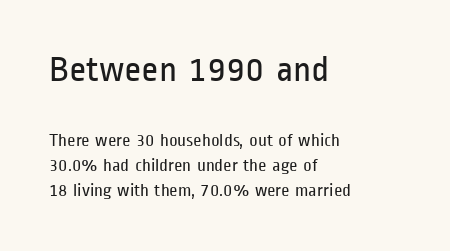
Q: Is the text bold? A: No.
Q: Is the text italic (slanted)? A: No, it is upright.
Q: Is the typeface a serif or a sans-serif typeface? A: Sans-serif.
Q: Is the text underlined? A: No.
Q: How is the paragraph aligned? A: Left-aligned.
Q: Is the spacing between letters normal or unusually wide? A: Normal.
Q: Is the spacing between lines tight, normal or loose? A: Normal.
Q: Which block of text is set in a larger size, the first (top) or the second (bottom)? A: The first (top) one.
Q: Width (condensed, normal, or wide)? A: Condensed.
Q: Stroke contrast? A: Low.
Q: x-height? A: Medium.
Q: Monospaced? A: No.
